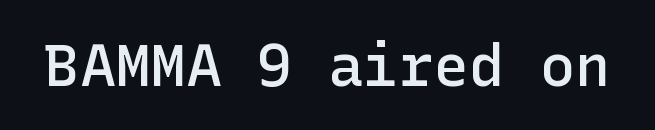
The letterforms sit shoulder to shoulder at normal distance. The specimen reads as upright at a glance. The passage shown is typeset with a sans-serif family. Clear beneath every line of the passage. Typographic density is moderately raised because the face is semibold.
